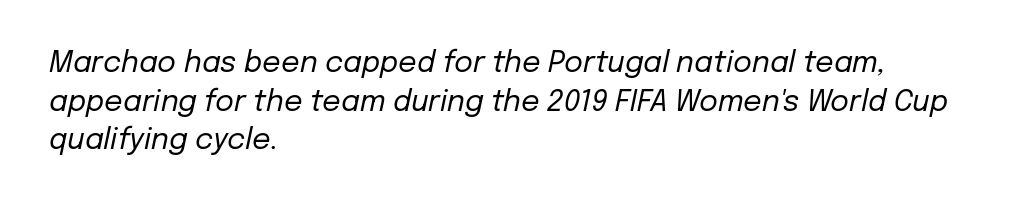
The image shows 29 px regular-weight type, italic (leaning right); set left-aligned, normal line spacing (1.33x), normal letter spacing, not underlined; low stroke contrast and a medium x-height.
